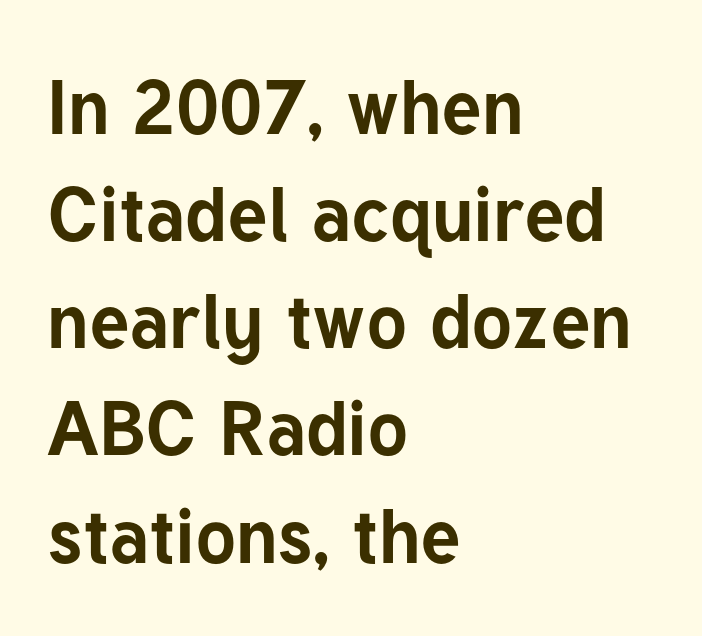
Students, note that the glyphs here touch the page at normal intervals. Is this a fixed-width face? No — the glyphs have proportional, varying widths. A typesetter would label this face a sans. Letters rest on an invisible, unmarked baseline. The lettering holds an erect, upright posture throughout.
